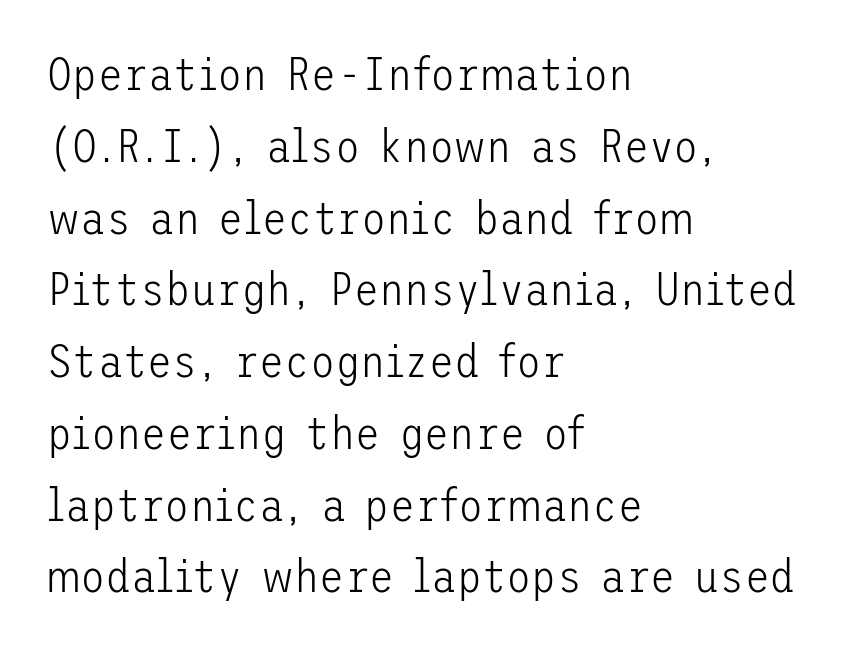
The strokes carry an ordinary text weight at most. The baseline area is clear. Where is the straight margin? On the left. Vertically, the passage feels balanced, rows spaced as you'd expect. Type style note: lacks serifs. Quick note: not italic, upright.
